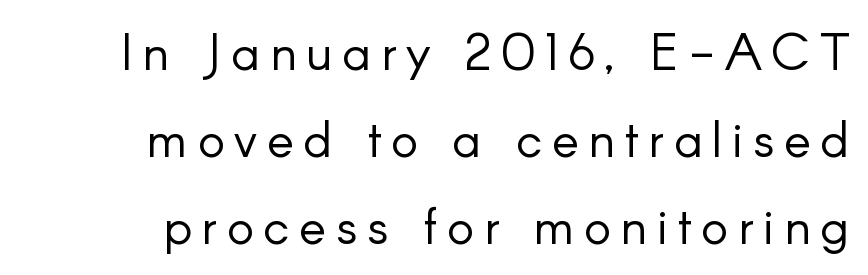
You could not count columns in this text — the font is proportionally spaced. Regarding serifs, this sample does without them. Where is the straight margin? On the right. Nobody drew a line under any word here. Vertical strokes here are truly vertical.
